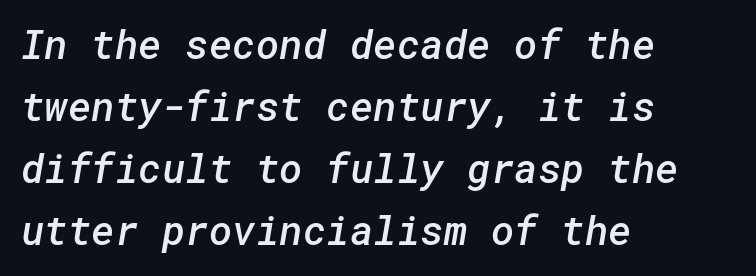
The image shows 40 px semibold sans-serif type; set left-aligned, normal line spacing (1.55x), normal letter spacing, not underlined; low stroke contrast and a medium x-height.
